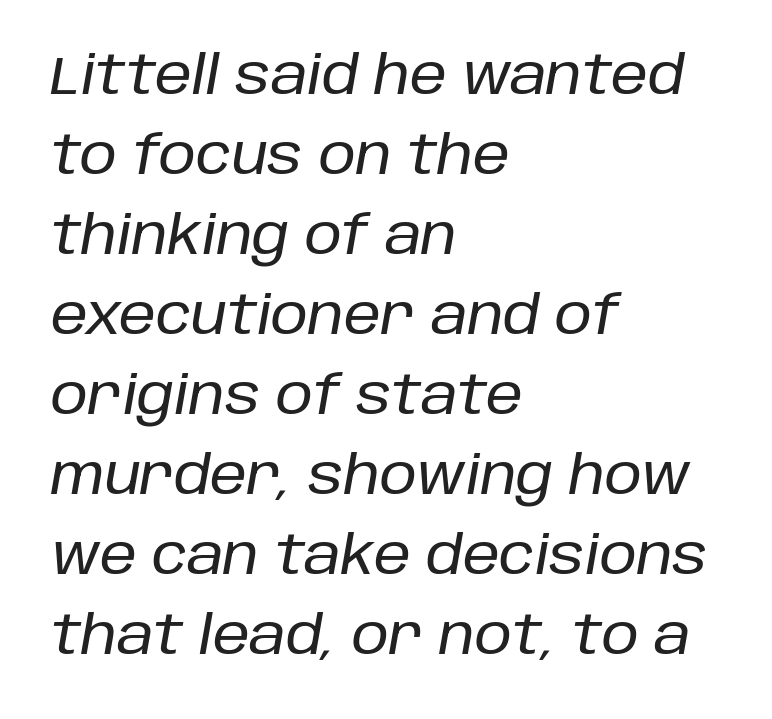
An italicized treatment has been applied to the whole sample. The zone under the glyphs is completely vacant. Horizontal bands of white between lines are of average thickness. The rendering uses natural spacing where letterforms have individual widths.
